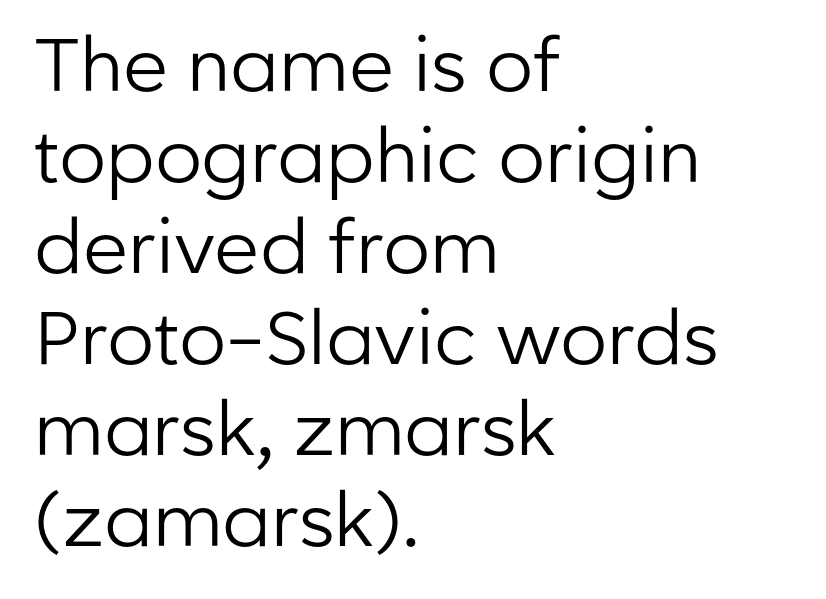
How are the letters spaced? Ordinarily, with no added tracking. Quick note: not italic, upright. Lines of text with bare space underneath. Serifs: no, the terminals of the letterforms are clean. Is this a fixed-width face? No — the glyphs have proportional, varying widths.
